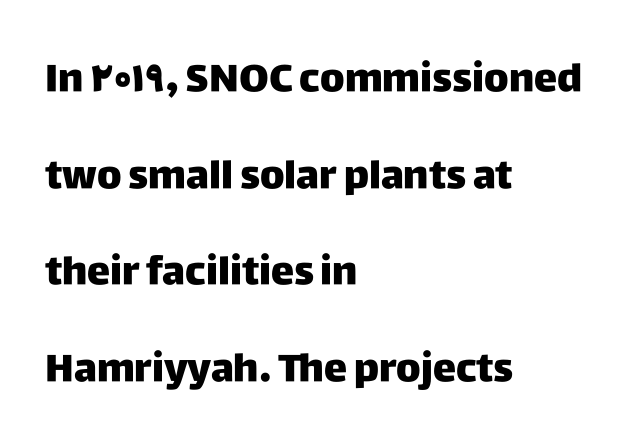
The image shows 39 px sans-serif type, upright; set left-aligned, loose line spacing (2.48x), normal letter spacing, not underlined; low stroke contrast and a large x-height.
